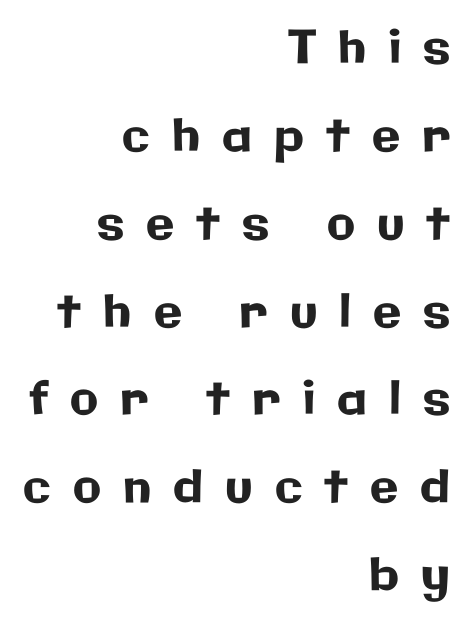
{"serif": "no", "italic": "no", "width": "normal", "stroke_contrast": "low", "x_height": "medium", "monospaced": "no", "underline": "no", "align": "right", "line_spacing": "loose", "line_spacing_ratio": 1.91, "letter_spacing": "wide", "letter_spacing_em": 0.48, "glyph_px": 46}
